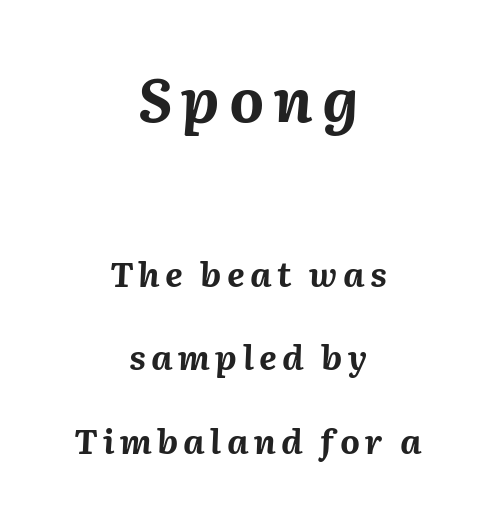
{"italic": "yes", "lean": "right", "slant_degrees": 2, "bold": "yes", "weight": "bold", "width": "normal", "stroke_contrast": "medium", "x_height": "medium", "monospaced": "no", "underline": "no", "align": "center", "line_spacing": "loose", "line_spacing_ratio": 2.45, "larger_block": "first", "size_ratio": 1.76, "glyph_px": 60}
